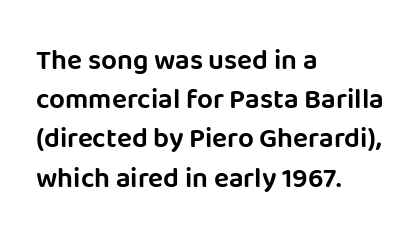
{"serif": "no", "italic": "no", "width": "normal", "stroke_contrast": "low", "x_height": "large", "monospaced": "no", "underline": "no", "align": "left", "line_spacing": "normal", "line_spacing_ratio": 1.4, "letter_spacing": "normal", "letter_spacing_em": 0.0, "glyph_px": 28}
